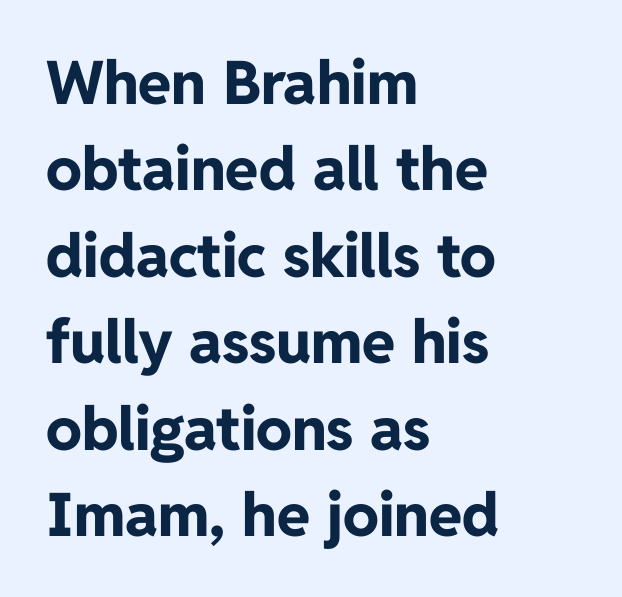
Q: Is the text bold? A: Yes.
Q: Is the text italic (slanted)? A: No, it is upright.
Q: Is the typeface a serif or a sans-serif typeface? A: Sans-serif.
Q: Is the text underlined? A: No.
Q: How is the paragraph aligned? A: Left-aligned.
Q: Is the spacing between letters normal or unusually wide? A: Normal.
Q: Is the spacing between lines tight, normal or loose? A: Normal.
Q: Width (condensed, normal, or wide)? A: Normal.
Q: Stroke contrast? A: Low.
Q: x-height? A: Medium.
Q: Monospaced? A: No.
